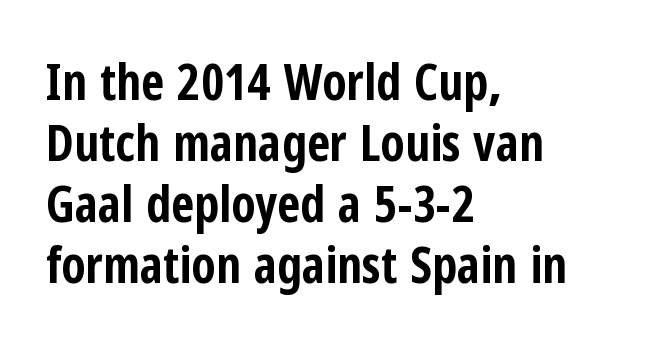
{"serif": "no", "italic": "no", "bold": "yes", "weight": "bold", "width": "condensed", "stroke_contrast": "low", "x_height": "medium", "monospaced": "no", "underline": "no", "align": "left", "line_spacing_ratio": 1.22, "letter_spacing": "normal", "letter_spacing_em": 0.0, "glyph_px": 50}
